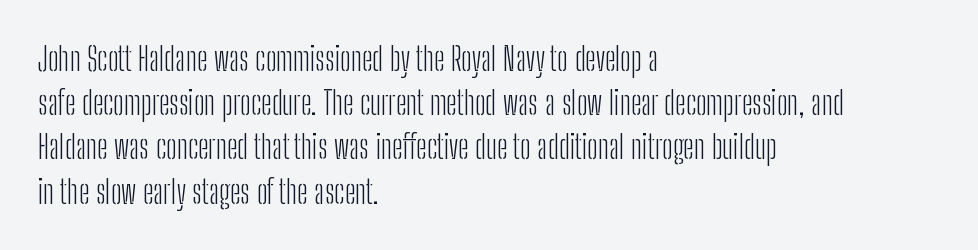
This rendering features lettering with no underline. Baseline-to-baseline distance is the conventional proportion of letter height. You can tell from the bare stems that sans-serif type was used. Counters stay open thanks to moderate or lighter strokes.
